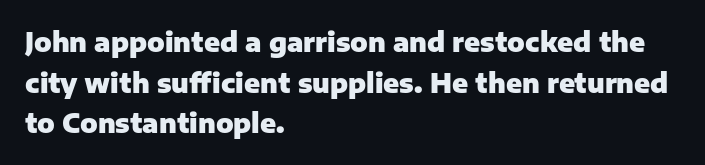
Q: Is the text bold? A: Yes.
Q: Is the text italic (slanted)? A: No, it is upright.
Q: Is the text underlined? A: No.
Q: How is the paragraph aligned? A: Left-aligned.
Q: Is the spacing between letters normal or unusually wide? A: Normal.
Q: Is the spacing between lines tight, normal or loose? A: Normal.
